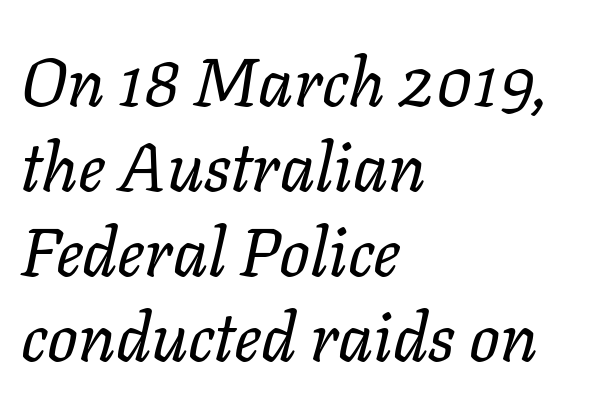
Q: Is the text bold? A: No.
Q: Is the text italic (slanted)? A: Yes, it leans right by about 11 degrees.
Q: Is the text underlined? A: No.
Q: How is the paragraph aligned? A: Left-aligned.
Q: Is the spacing between letters normal or unusually wide? A: Normal.
Q: Is the spacing between lines tight, normal or loose? A: Normal.
Q: Width (condensed, normal, or wide)? A: Normal.
Q: Stroke contrast? A: Low.
Q: x-height? A: Medium.
Q: Monospaced? A: No.
